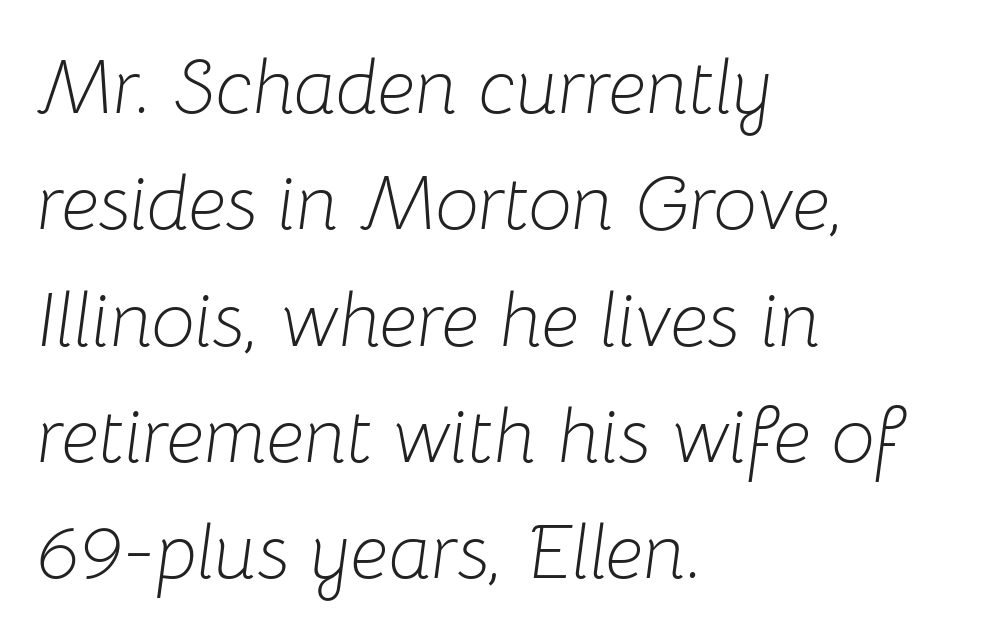
{"italic": "yes", "lean": "right", "slant_degrees": 8, "bold": "no", "weight": "light", "width": "normal", "stroke_contrast": "low", "x_height": "medium", "monospaced": "no", "underline": "no", "align": "left", "line_spacing": "normal", "line_spacing_ratio": 1.51, "letter_spacing": "normal", "letter_spacing_em": 0.0, "glyph_px": 77}
